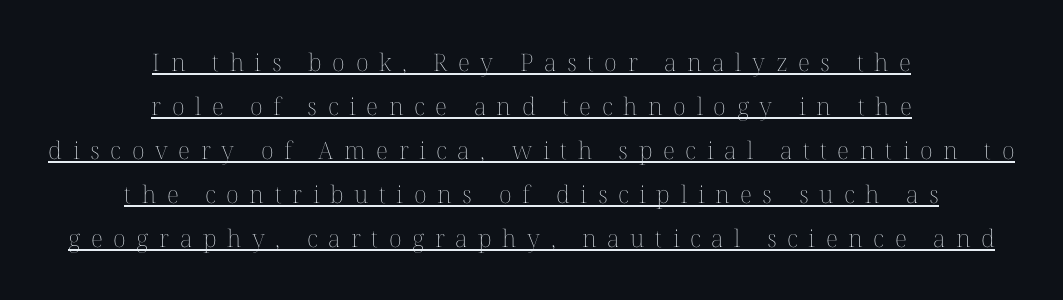
Q: Is the text bold? A: No.
Q: Is the text italic (slanted)? A: No, it is upright.
Q: Is the text underlined? A: Yes.
Q: How is the paragraph aligned? A: Centered.
Q: Is the spacing between letters normal or unusually wide? A: Unusually wide.
